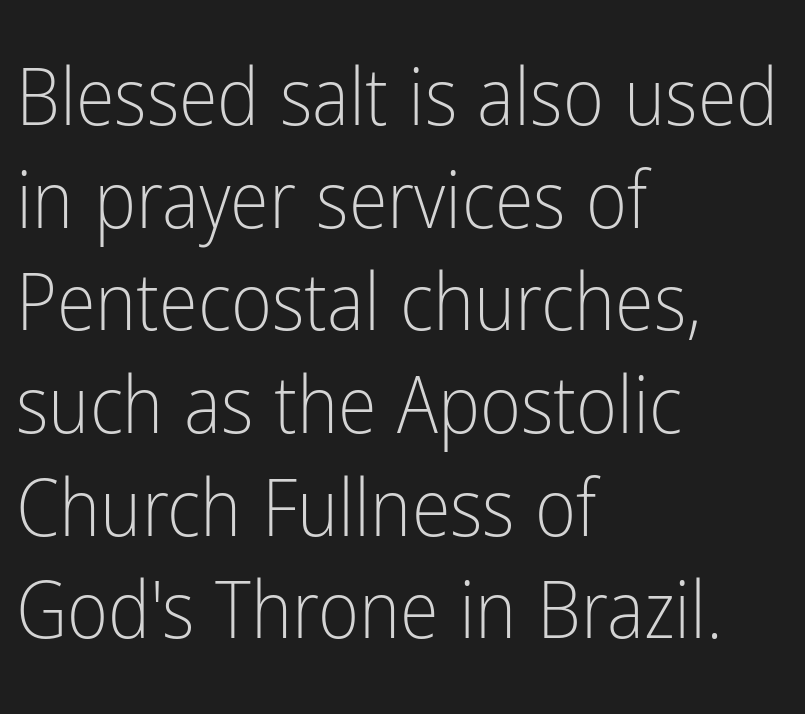
Each letter keeps its own natural width here, so spacing adapts to shape. Lines of text with bare space underneath. This sample keeps an unexceptional amount of space between lines. Tracking here is standard; glyphs follow each other at the usual distance. A classic flush-left, rag-right setting is used for this passage.
